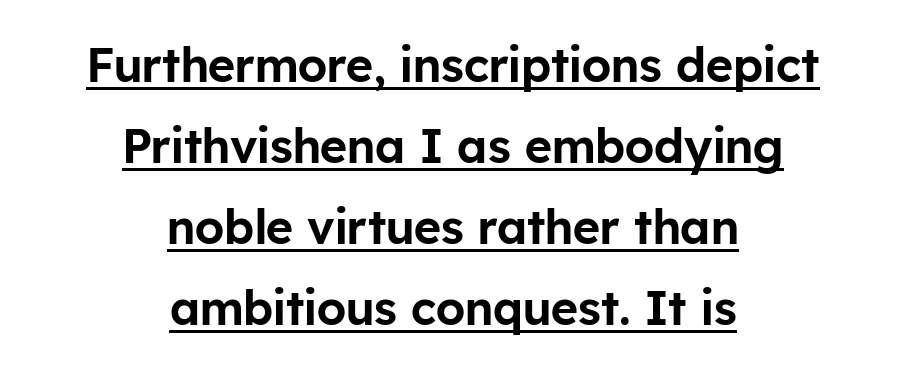
Note: no serifs on the glyphs. Like a heading marked for emphasis, these lines bear an underscore. The letters stand upright; this is a roman face. Every row of glyphs is offset so its center matches the block's center. Nobody touched the tracking dial on this one. A typesetter would call this proportional, since set widths differ per character.
